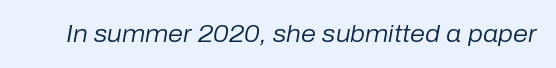
Q: Is the text bold? A: No.
Q: Is the text italic (slanted)? A: Yes, it leans right by about 10 degrees.
Q: Is the text underlined? A: No.
Q: Is the spacing between letters normal or unusually wide? A: Normal.
